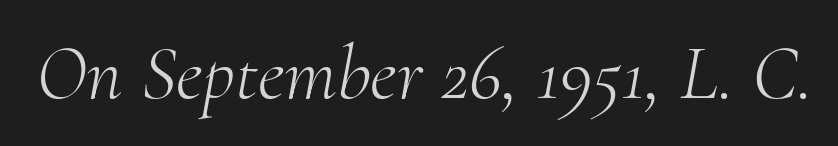
Letters have the restrained weight of plain body copy at most. A typesetter would call this proportional, since set widths differ per character. Bare-footed words on every line. You can tell it's italic because the verticals aren't actually vertical. This rendering employs a face with finishing strokes, i.e., a serif.
